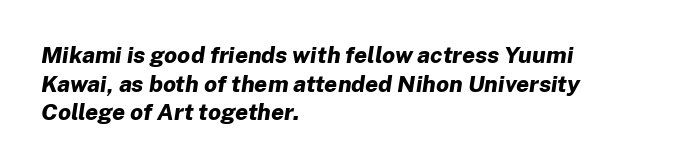
Q: Is the text bold? A: Yes.
Q: Is the text italic (slanted)? A: Yes, it leans right by about 8 degrees.
Q: Is the text underlined? A: No.
Q: How is the paragraph aligned? A: Left-aligned.
Q: Is the spacing between letters normal or unusually wide? A: Normal.
